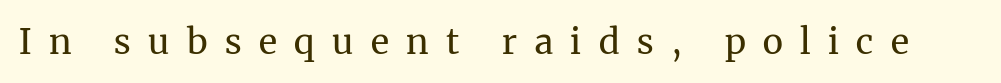
Spacing verdict: proportional, widths tailored to each character. This is serif lettering, the kind often seen in printed books. Substantial extra tracking has been applied to these lines. This sample uses an upright cut, with every glyph sitting square on the baseline.
